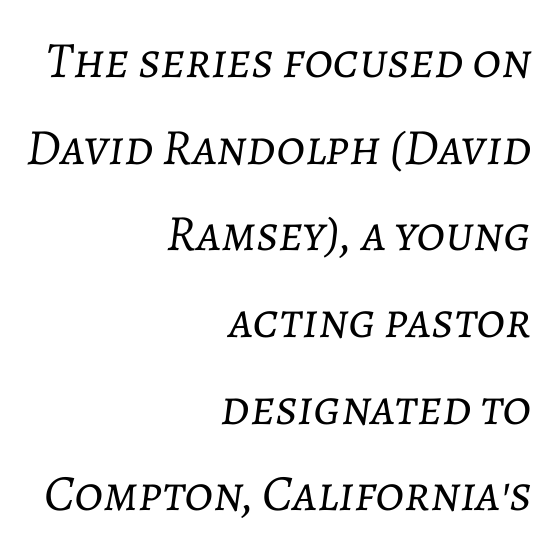
The image shows 51 px light type, italic (leaning right); set right-aligned, normal line spacing (1.7x), normal letter spacing, not underlined; low stroke contrast and a medium x-height.
